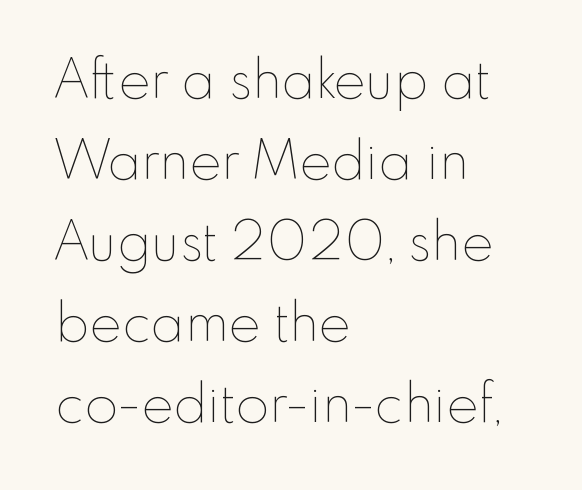
Is the block centered? No — it sits flush against the left margin. Here the glyphs are tracked normally, forming tight word shapes. Only glyphs here, with clear space below each row. Upright lettering throughout. Weight class: somewhere from thin through regular.
